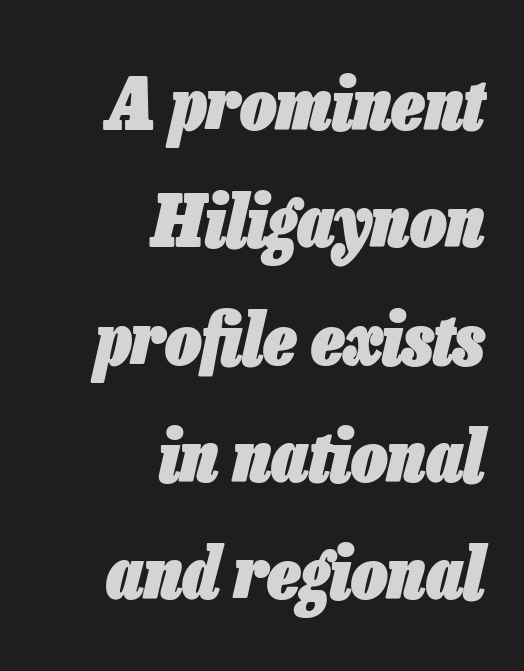
{"italic": "yes", "lean": "right", "slant_degrees": 13, "bold": "yes", "weight": "heavy", "width": "condensed", "stroke_contrast": "low", "x_height": "medium", "monospaced": "no", "underline": "no", "align": "right", "line_spacing": "normal", "line_spacing_ratio": 1.63, "letter_spacing": "normal", "letter_spacing_em": 0.0, "glyph_px": 72}
